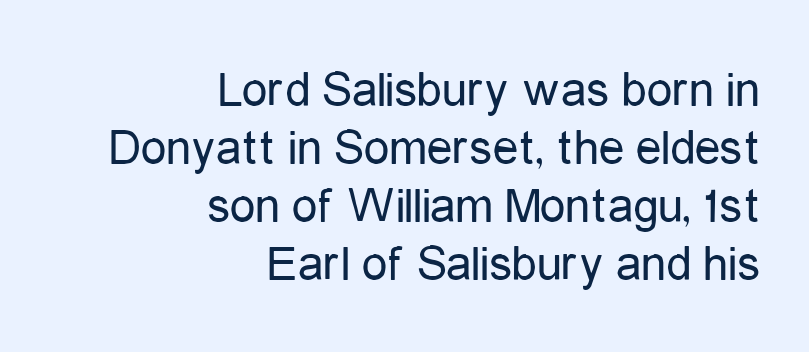
Designer's note — italics off, roman on. Think of a printed novel: that variable character pitch is what you see here. Any mark beneath the type? The region is blank. Look at the bottom of the vertical strokes: they stop flat, with no serifs. Successive baselines arrive quickly, one right under another.
